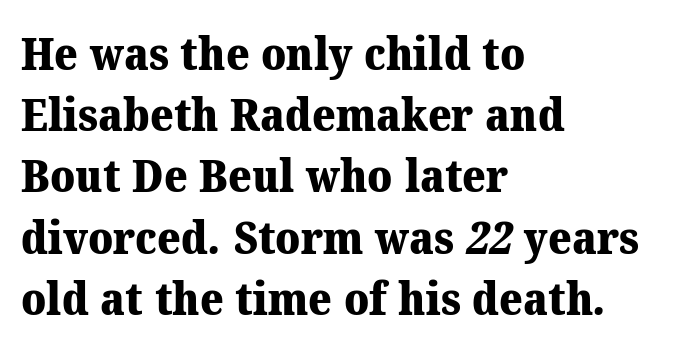
Looks like regular typesetting: each glyph gets only the width it needs. Decoration check: the copy has no underline. Students, note that the glyphs here touch the page at normal intervals. Leading matches the norm, producing a regular column.
